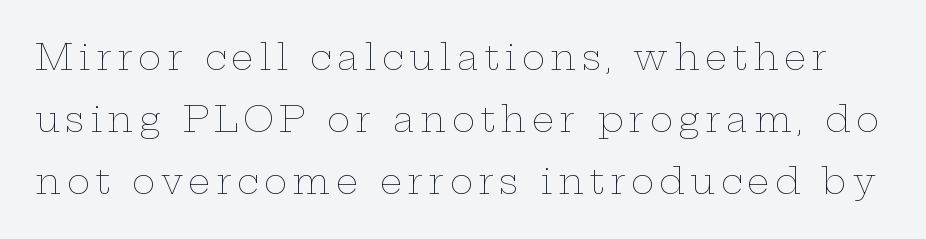
{"italic": "no", "bold": "no", "weight": "thin", "width": "wide", "stroke_contrast": "low", "x_height": "medium", "monospaced": "no", "underline": "no", "line_spacing_ratio": 1.77, "glyph_px": 35}
